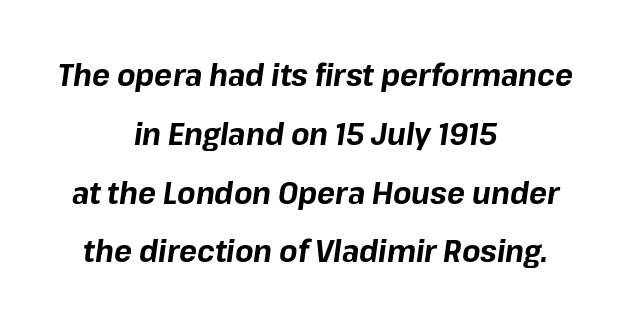
The gap between lines stays unmarked. Spacing verdict: proportional, widths tailored to each character. Every row of glyphs is offset so its center matches the block's center. Strong, thick strokes mark this as bold type. The lines are spread far apart with generous leading.
